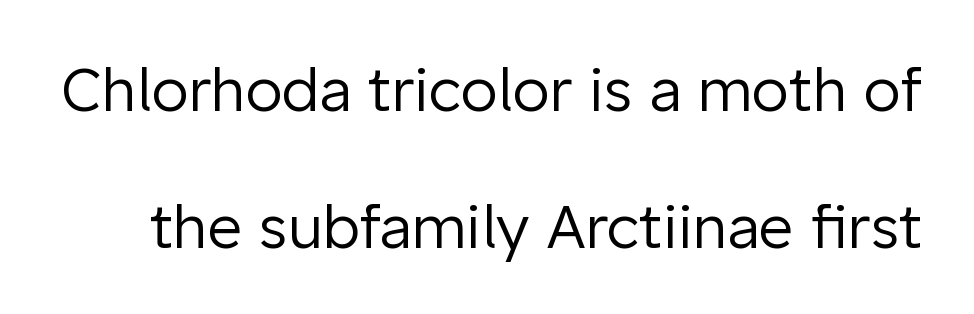
The leading is generous, giving the passage an open texture. Do the characters align in a grid? No, the font is proportional. Tall strokes in this sample are plumb rather than angled. Observe the ordinary spacing: letters are neighbours, not strangers. Descenders are the only things crossing below the line. The characters display no serif detailing; their extremities are plain.
